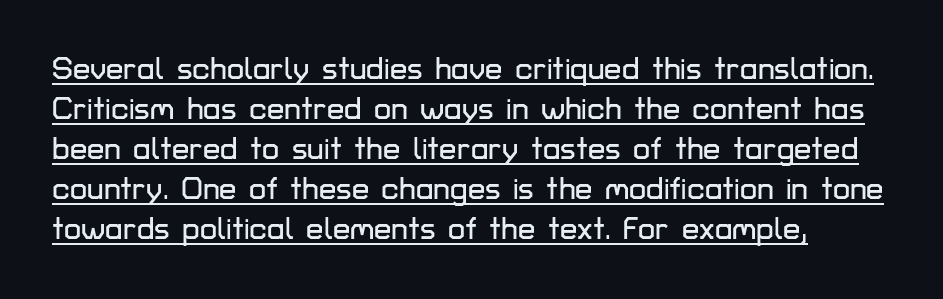
Q: Is the text italic (slanted)? A: No, it is upright.
Q: Is the typeface a serif or a sans-serif typeface? A: Sans-serif.
Q: Is the text underlined? A: Yes.
Q: Is the spacing between letters normal or unusually wide? A: Normal.
Q: Is the spacing between lines tight, normal or loose? A: Normal.
Q: Width (condensed, normal, or wide)? A: Normal.
Q: Stroke contrast? A: Low.
Q: x-height? A: Medium.
Q: Monospaced? A: No.
